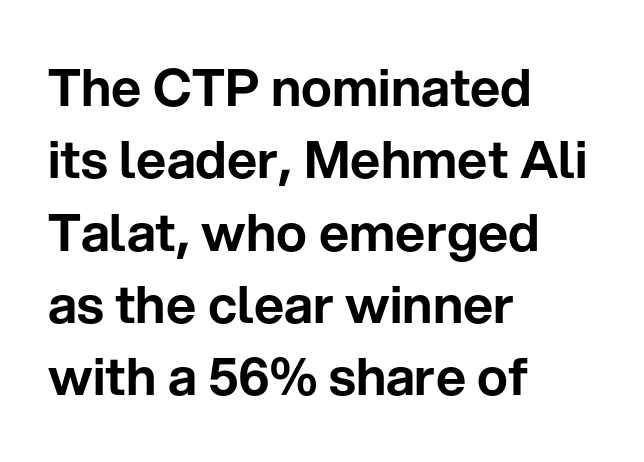
{"serif": "no", "italic": "no", "width": "normal", "stroke_contrast": "low", "x_height": "medium", "monospaced": "no", "underline": "no", "align": "left", "line_spacing": "normal", "line_spacing_ratio": 1.39, "letter_spacing": "normal", "letter_spacing_em": 0.0, "glyph_px": 52}
